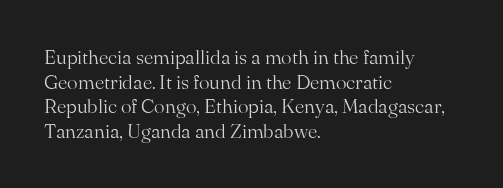
Q: Is the text bold? A: No.
Q: Is the text italic (slanted)? A: No, it is upright.
Q: Is the text underlined? A: No.
Q: How is the paragraph aligned? A: Left-aligned.
Q: Is the spacing between letters normal or unusually wide? A: Normal.
